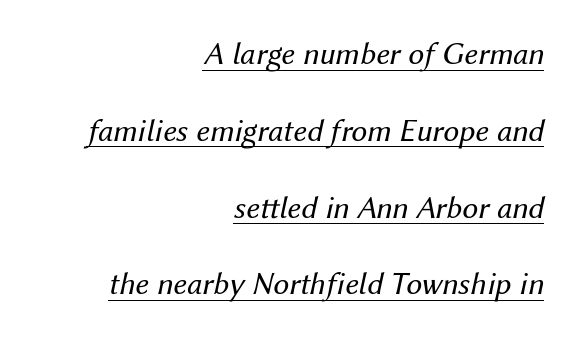
Think of a printed novel: that variable character pitch is what you see here. Horizontal alignment here is rightward, an uncommon choice for prose. The letterforms sit at book weight or below. Words appear dense and cohesive because spacing is normal.
